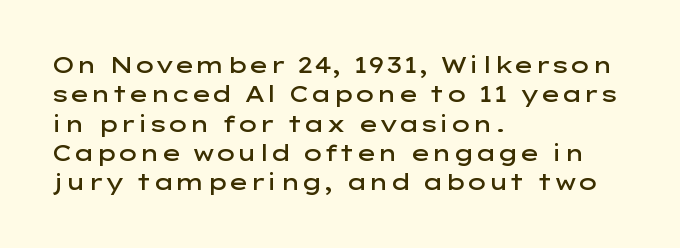
{"italic": "no", "bold": "semi", "underline": "no", "align": "left", "line_spacing": "normal", "line_spacing_ratio": 1.33, "letter_spacing": "normal", "letter_spacing_em": 0.0, "glyph_px": 22}
